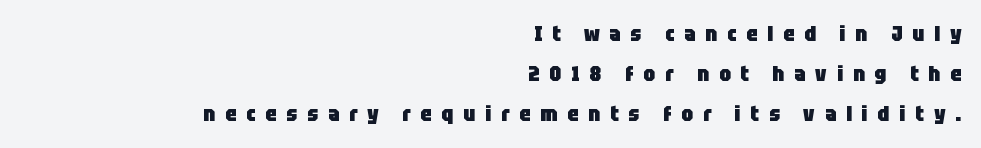
The image shows 21 px bold type, upright; set right-aligned, loose line spacing (1.9x), unusually wide letter spacing (+0.48 em), not underlined.
